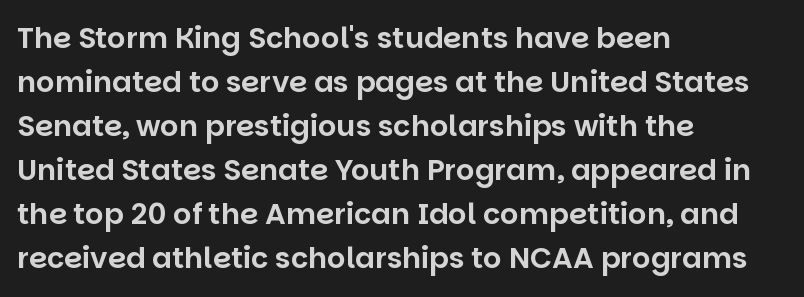
All the whitespace from short lines collects on the right. This sample has the flowing, uneven cadence of proportional lettering. The letters stand straight up with perfectly vertical stems. Whoever set this chose a conventional vertical rhythm. What stands out about the letter spacing? Nothing — it is the standard amount. No feet cap the strokes, marking this as sans-serif type.
